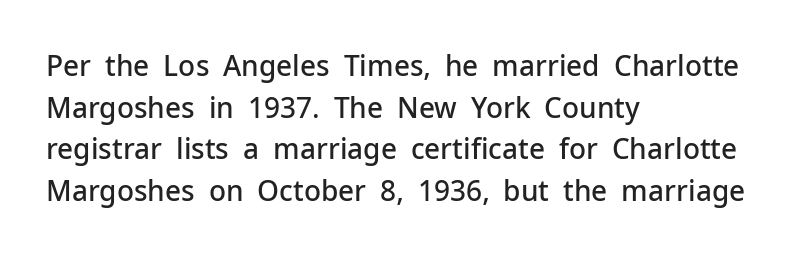
The image shows 28 px semibold sans-serif type, upright; set left-aligned, normal line spacing (1.49x), normal letter spacing, not underlined; low stroke contrast and a medium x-height.
